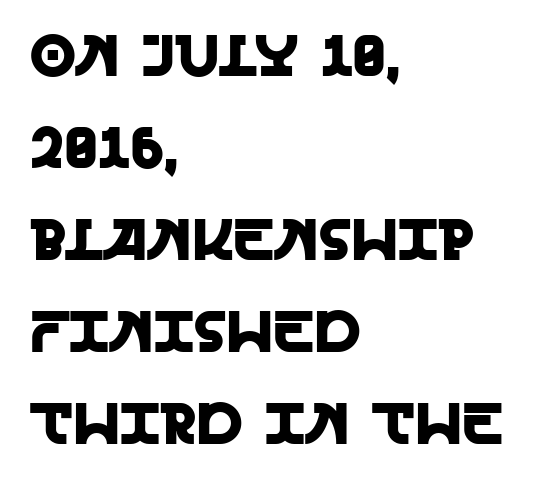
The passage shown is typeset with a sans-serif family. Casual observation: everything's shoved over to the left. The letters sit at their default tracking, neither squeezed nor spread. Does the lettering tilt? It doesn't — this is upright. A normal amount of white space separates one row of letters from the next.
